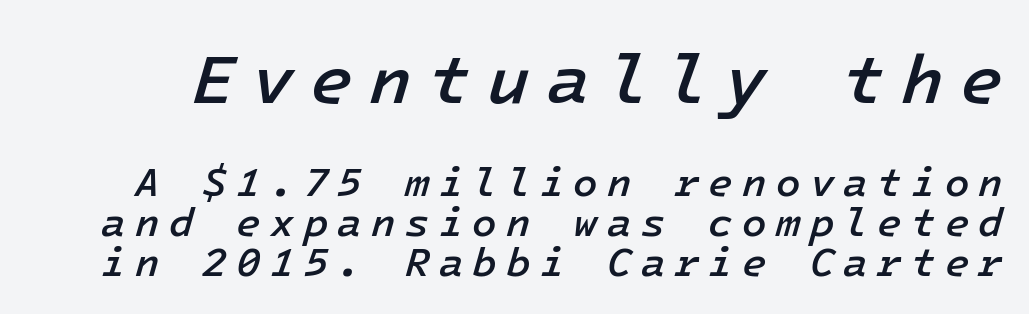
Q: Is the text bold? A: Semi-bold.
Q: Is the text italic (slanted)? A: Yes, it leans right by about 16 degrees.
Q: Is the text underlined? A: No.
Q: Is the spacing between letters normal or unusually wide? A: Unusually wide.
Q: Is the spacing between lines tight, normal or loose? A: Tight.
Q: Which block of text is set in a larger size, the first (top) or the second (bottom)? A: The first (top) one.
Q: Width (condensed, normal, or wide)? A: Normal.
Q: Stroke contrast? A: Low.
Q: x-height? A: Medium.
